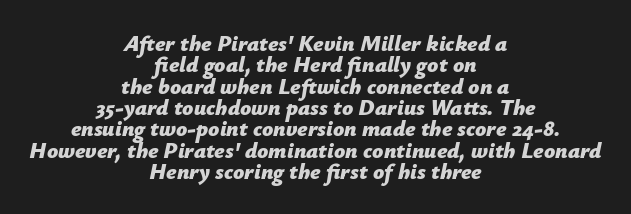
Q: Is the text bold? A: Yes.
Q: Is the text italic (slanted)? A: Yes, it leans right by about 12 degrees.
Q: Is the text underlined? A: No.
Q: How is the paragraph aligned? A: Centered.
Q: Is the spacing between letters normal or unusually wide? A: Normal.
Q: Is the spacing between lines tight, normal or loose? A: Tight.
